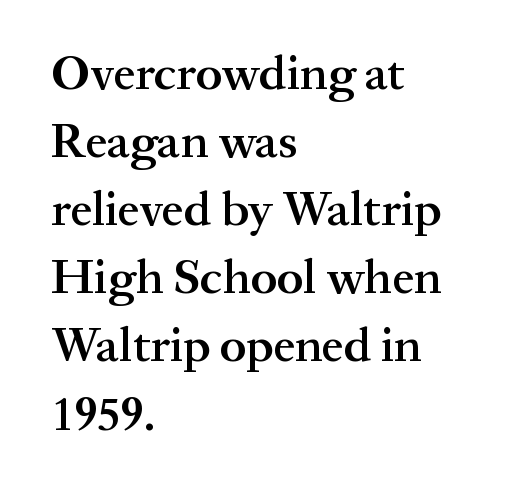
Compared with an ordinary text face, these strokes are moderately heavier — a semibold. Check the space under the baseline: it is left empty. Serif or sans? Serif — the stroke terminals have little feet. Evenly set lines give the paragraph a standard silhouette. Quick note: not italic, upright.
